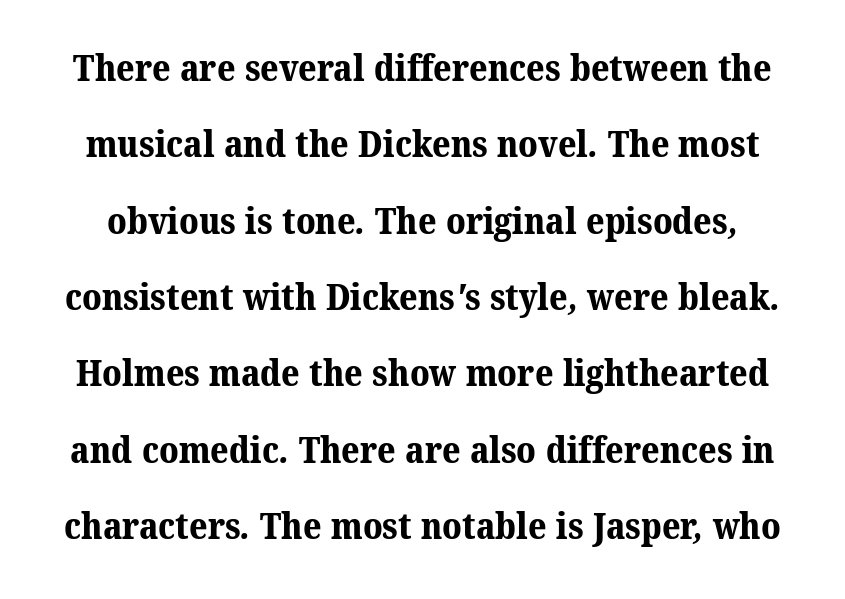
Honestly, the rows look like they've been pulled way apart. Character widths vary here, with narrow letters taking less room than wide ones. There is no visible air inserted between adjacent glyphs. The passage shown is emphatically bold. Rule under the text: the space is simply empty.
